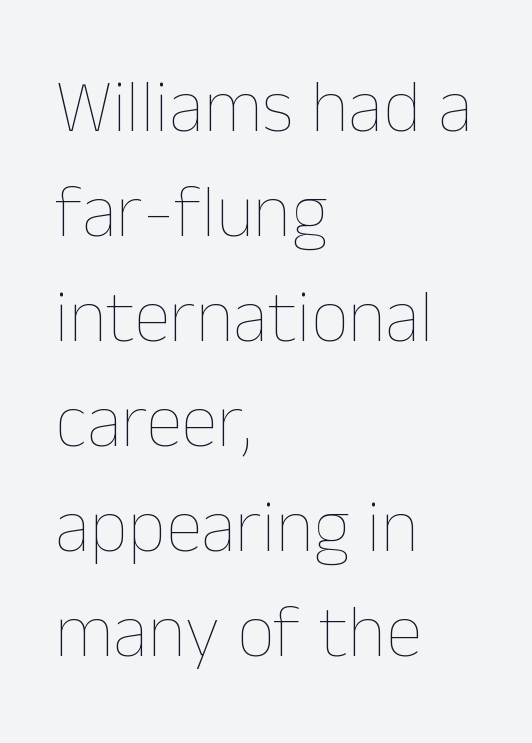
{"italic": "no", "bold": "no", "weight": "thin", "width": "normal", "stroke_contrast": "low", "x_height": "medium", "monospaced": "no", "underline": "no", "align": "left", "line_spacing": "normal", "line_spacing_ratio": 1.42, "letter_spacing": "normal", "letter_spacing_em": 0.0, "glyph_px": 74}
